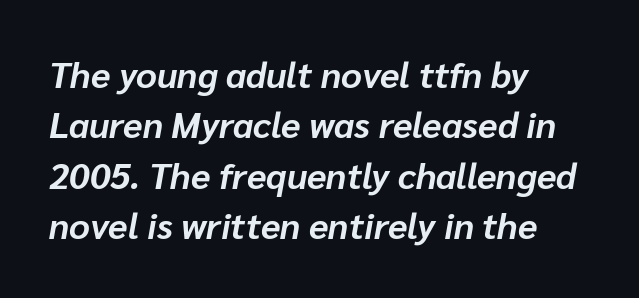
The image shows 36 px bold type, italic (leaning right); set left-aligned, normal line spacing (1.4x), normal letter spacing, not underlined; low stroke contrast and a medium x-height.
